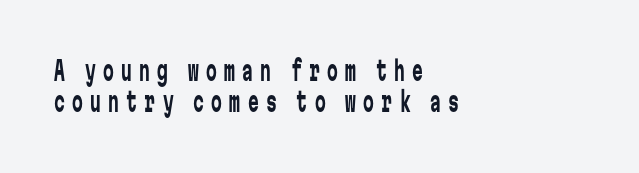
Every stem runs plumb, perpendicular to the baseline. Look at the tracking — it's clearly loosened, letters drifting apart. The passage shown is not underscored anywhere. The typeface has the unassuming heft of standard copy or less. A classic flush-left, rag-right setting is used for this passage.
